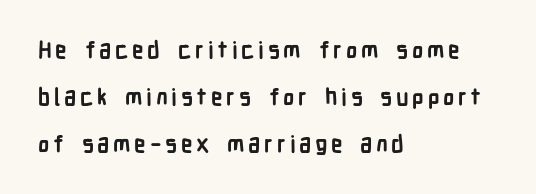
Q: Is the text bold? A: Yes.
Q: Is the text italic (slanted)? A: No, it is upright.
Q: Is the text underlined? A: No.
Q: How is the paragraph aligned? A: Left-aligned.
Q: Is the spacing between lines tight, normal or loose? A: Loose.
